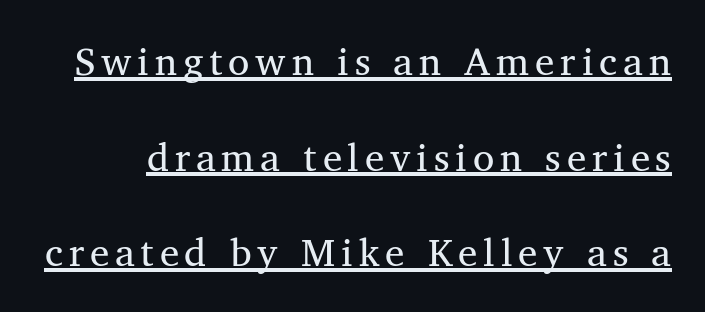
Q: Is the text bold? A: No.
Q: Is the text italic (slanted)? A: No, it is upright.
Q: Is the typeface a serif or a sans-serif typeface? A: Serif.
Q: Is the text underlined? A: Yes.
Q: Is the spacing between lines tight, normal or loose? A: Loose.
Q: Width (condensed, normal, or wide)? A: Normal.
Q: Stroke contrast? A: Medium.
Q: x-height? A: Medium.
Q: Monospaced? A: No.
